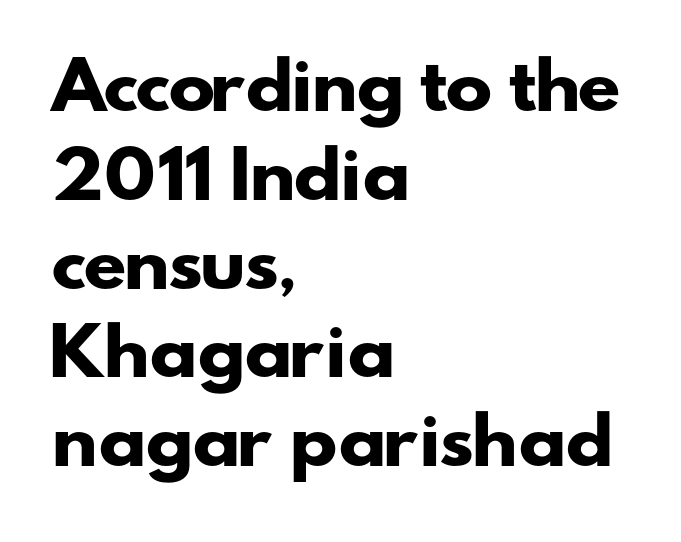
The font is running at its bold setting. The area under the type is left untouched. Each letter's strokes conclude bluntly, with no projecting serifs. Compared with a centered layout, this one pins lines to the left instead. Here the designer chose a conventional face with non-uniform glyph widths. The lines sit at an ordinary, default distance from one another.
